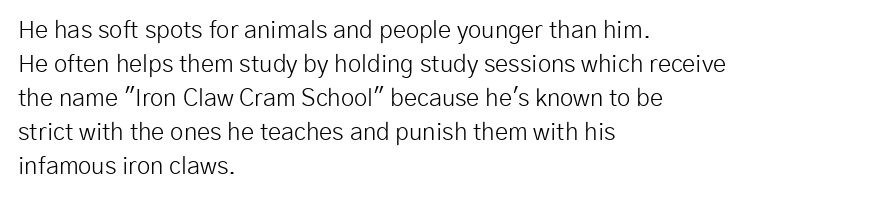
Q: Is the text bold? A: No.
Q: Is the text italic (slanted)? A: No, it is upright.
Q: Is the text underlined? A: No.
Q: How is the paragraph aligned? A: Left-aligned.
Q: Is the spacing between letters normal or unusually wide? A: Normal.
Q: Is the spacing between lines tight, normal or loose? A: Normal.
